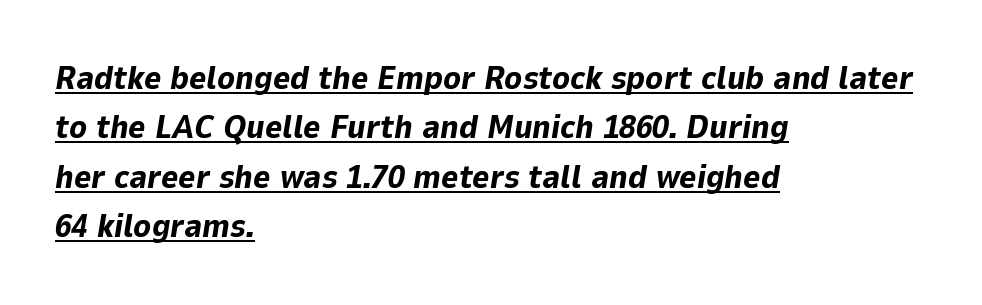
Q: Is the text bold? A: Yes.
Q: Is the text italic (slanted)? A: Yes, it leans right by about 9 degrees.
Q: Is the text underlined? A: Yes.
Q: How is the paragraph aligned? A: Left-aligned.
Q: Is the spacing between letters normal or unusually wide? A: Normal.
Q: Is the spacing between lines tight, normal or loose? A: Normal.
Q: Width (condensed, normal, or wide)? A: Normal.
Q: Stroke contrast? A: Low.
Q: x-height? A: Medium.
Q: Monospaced? A: No.
